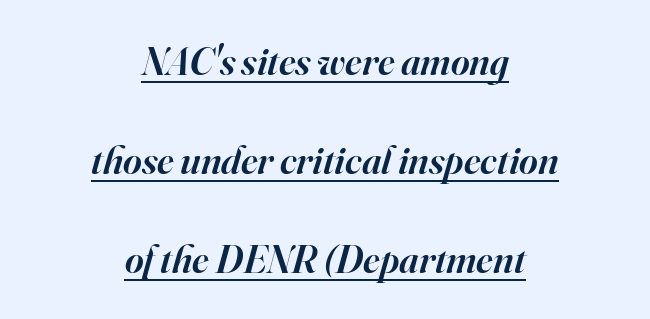
{"serif": "yes", "italic": "yes", "lean": "right", "slant_degrees": 16, "bold": "semi", "weight": "semibold", "width": "normal", "stroke_contrast": "high", "x_height": "small", "monospaced": "no", "underline": "yes", "align": "center", "line_spacing": "loose", "line_spacing_ratio": 2.47, "letter_spacing": "normal", "letter_spacing_em": 0.0, "glyph_px": 40}
